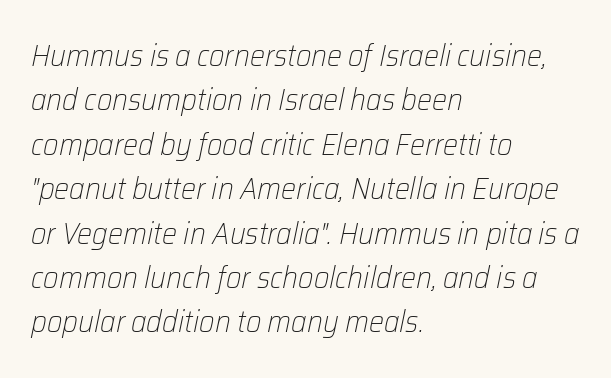
The image shows 30 px light type, italic (leaning right); set left-aligned, normal line spacing (1.48x), normal letter spacing, not underlined; low stroke contrast and a medium x-height.
